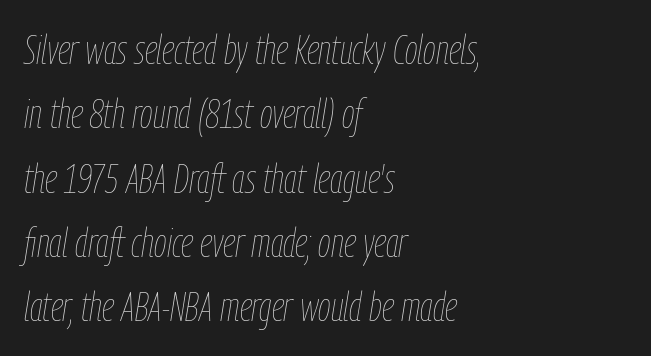
{"italic": "yes", "lean": "right", "slant_degrees": 9, "bold": "no", "weight": "thin", "width": "condensed", "stroke_contrast": "low", "x_height": "medium", "monospaced": "no", "underline": "no", "align": "left", "line_spacing": "normal", "line_spacing_ratio": 1.57, "letter_spacing": "normal", "letter_spacing_em": 0.0, "glyph_px": 41}
